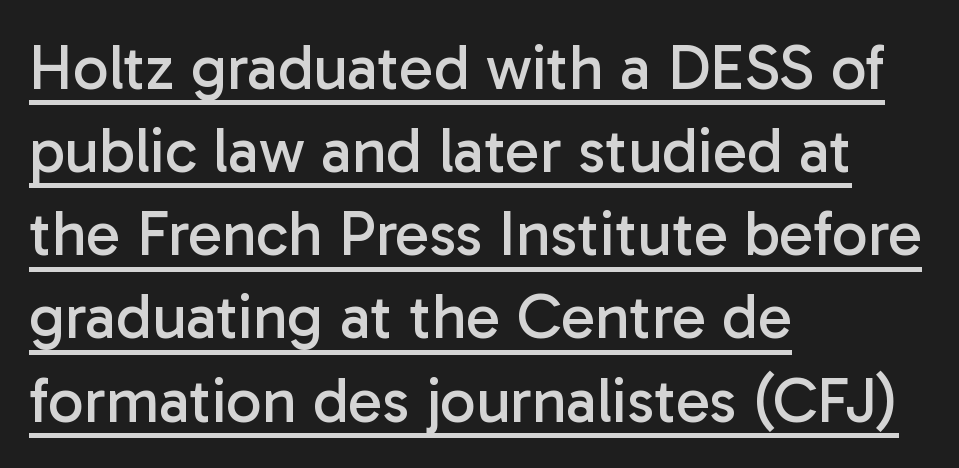
Left-aligned paragraph, ragged on the right. There is no visible air inserted between adjacent glyphs. Vertical strokes here are truly vertical. Serif or sans? Sans — the stroke terminals are bare. Baseline-to-baseline distance is the conventional proportion of letter height.
